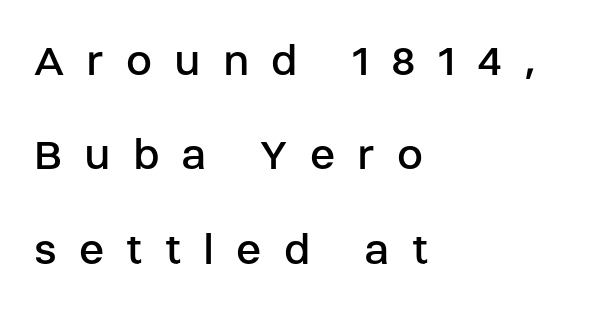
{"serif": "no", "italic": "no", "bold": "no", "weight": "regular", "width": "normal", "stroke_contrast": "low", "x_height": "large", "monospaced": "no", "underline": "no", "align": "left", "line_spacing": "loose", "line_spacing_ratio": 2.01, "letter_spacing": "wide", "letter_spacing_em": 0.47, "glyph_px": 47}
